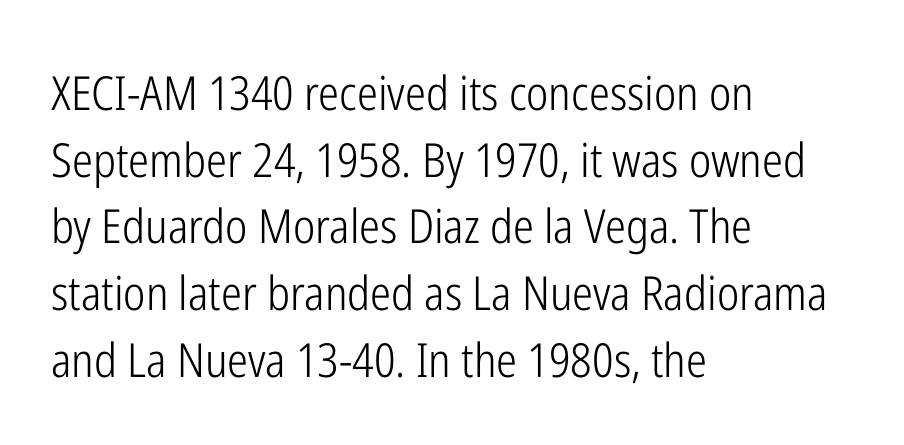
{"serif": "no", "italic": "no", "bold": "no", "weight": "light", "width": "condensed", "stroke_contrast": "low", "x_height": "medium", "monospaced": "no", "underline": "no", "align": "left", "line_spacing": "normal", "line_spacing_ratio": 1.42, "letter_spacing": "normal", "letter_spacing_em": 0.0, "glyph_px": 47}
